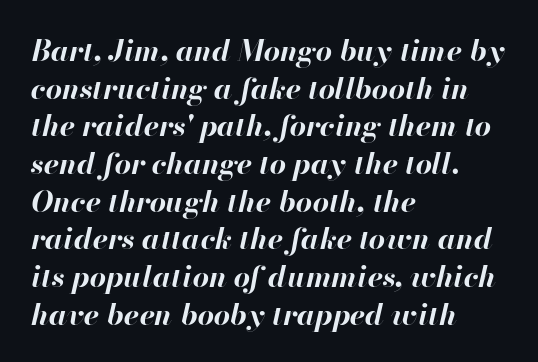
The typography opts for an oblique posture over an upright one. Note the varied advance widths — an 'i' is clearly narrower than an 'm'. No extra tracking has been applied to these lines. Caption: multi-line text, flush left, ragged right. Students, this is bold: see how much ink each stroke carries. The glyphs are unaccompanied by any horizontal stroke below them.
